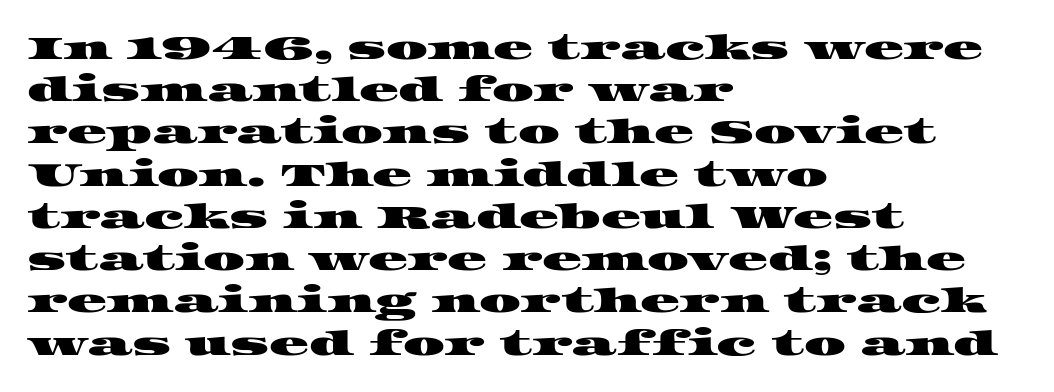
Leading matches the norm, producing a regular column. The words here are not underlined. The letters advance in unequal steps, a hallmark of proportional type. This sample is left-justified, so line endings fall wherever the words run out.
